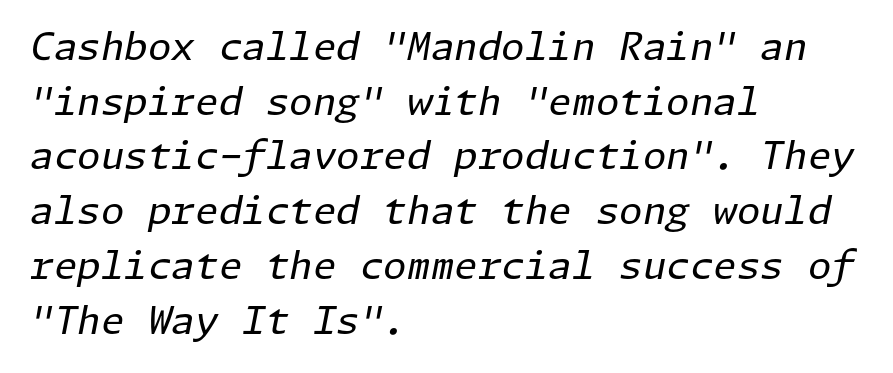
{"italic": "yes", "lean": "right", "slant_degrees": 11, "bold": "no", "weight": "regular", "width": "normal", "stroke_contrast": "low", "x_height": "medium", "underline": "no", "align": "left", "line_spacing": "normal", "line_spacing_ratio": 1.44, "letter_spacing": "normal", "letter_spacing_em": 0.0, "glyph_px": 38}
